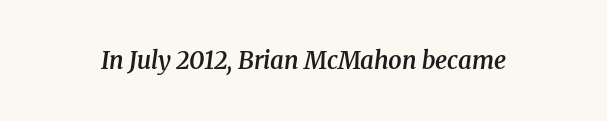
The image shows 24 px text type, italic (leaning right); set normal letter spacing, not underlined.
